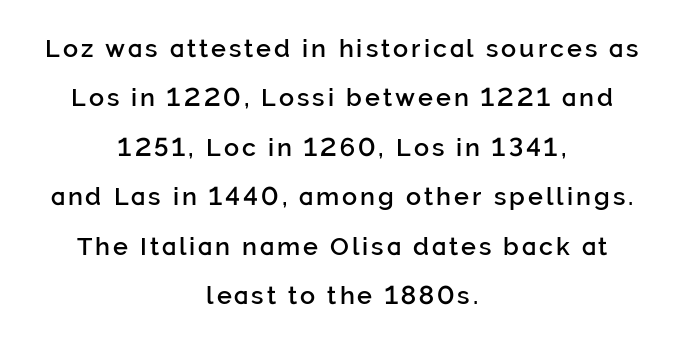
The image shows 25 px text type, upright; set centered, loose line spacing (1.98x), not underlined.
